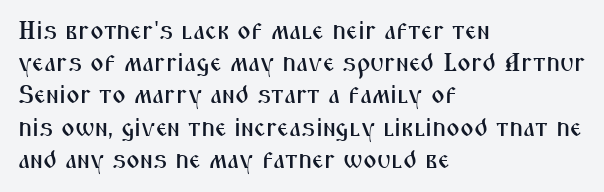
The image shows 26 px text type, upright; set left-aligned, line spacing 1.24x, normal letter spacing, not underlined.
